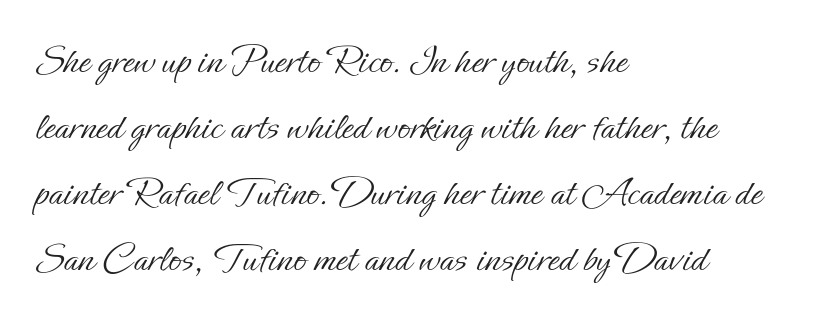
{"bold": "no", "weight": "light", "width": "normal", "stroke_contrast": "low", "x_height": "small", "monospaced": "no", "underline": "no", "align": "left", "line_spacing": "normal", "line_spacing_ratio": 1.57, "letter_spacing": "normal", "letter_spacing_em": 0.0, "glyph_px": 42}
